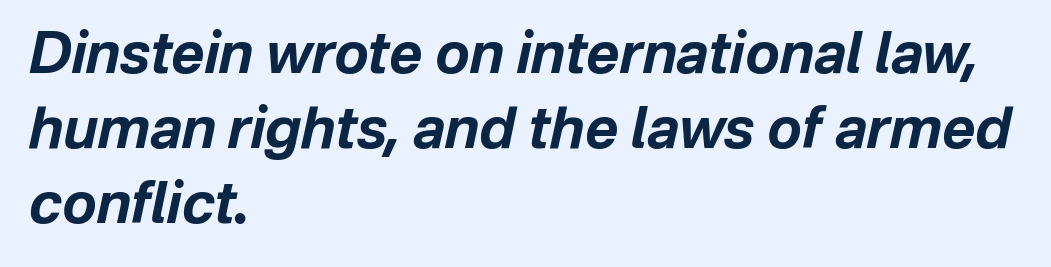
Q: Is the text bold? A: Yes.
Q: Is the text italic (slanted)? A: Yes, it leans right by about 12 degrees.
Q: Is the text underlined? A: No.
Q: How is the paragraph aligned? A: Left-aligned.
Q: Is the spacing between letters normal or unusually wide? A: Normal.
Q: Is the spacing between lines tight, normal or loose? A: Normal.
Q: Width (condensed, normal, or wide)? A: Normal.
Q: Stroke contrast? A: Low.
Q: x-height? A: Medium.
Q: Monospaced? A: No.
